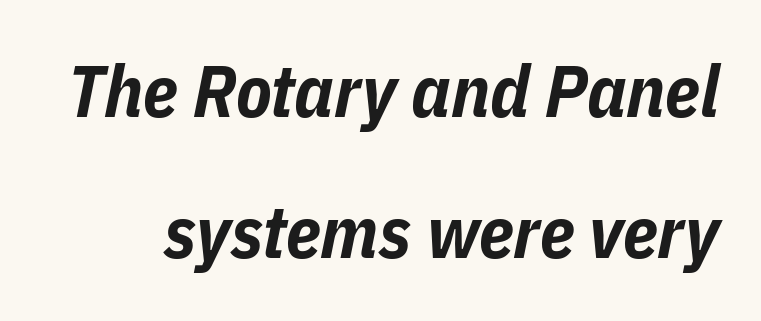
The image shows 73 px bold, condensed type, italic (leaning right); set loose line spacing (1.93x), normal letter spacing, not underlined; low stroke contrast and a medium x-height.
